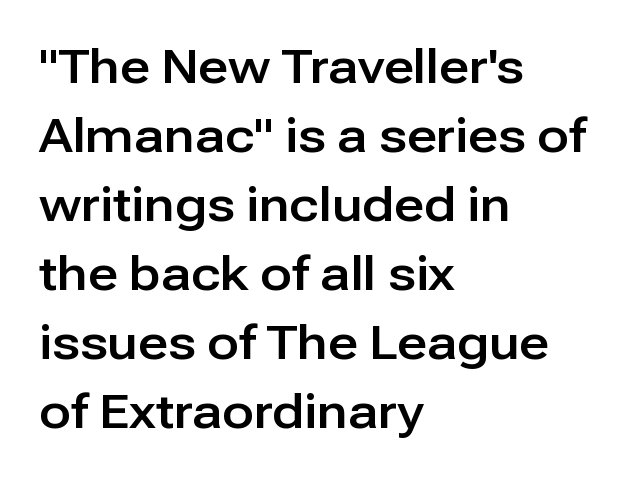
Q: Is the text italic (slanted)? A: No, it is upright.
Q: Is the typeface a serif or a sans-serif typeface? A: Sans-serif.
Q: Is the text underlined? A: No.
Q: How is the paragraph aligned? A: Left-aligned.
Q: Is the spacing between letters normal or unusually wide? A: Normal.
Q: Is the spacing between lines tight, normal or loose? A: Normal.
Q: Width (condensed, normal, or wide)? A: Normal.
Q: Stroke contrast? A: Low.
Q: x-height? A: Medium.
Q: Monospaced? A: No.
